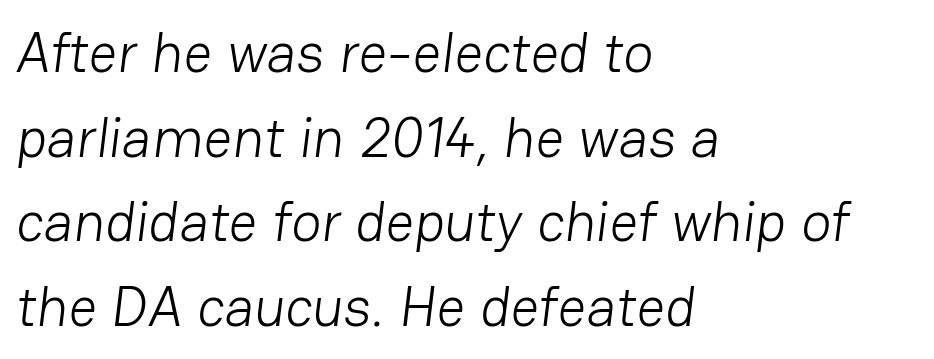
The image shows 56 px light sans-serif type; set left-aligned, normal line spacing (1.51x), normal letter spacing, not underlined; low stroke contrast and a medium x-height.
